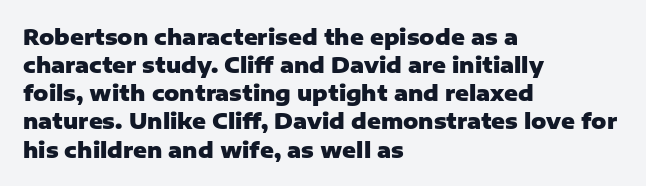
Q: Is the text bold? A: Yes.
Q: Is the text italic (slanted)? A: No, it is upright.
Q: Is the text underlined? A: No.
Q: How is the paragraph aligned? A: Left-aligned.
Q: Is the spacing between letters normal or unusually wide? A: Normal.
Q: Is the spacing between lines tight, normal or loose? A: Normal.
